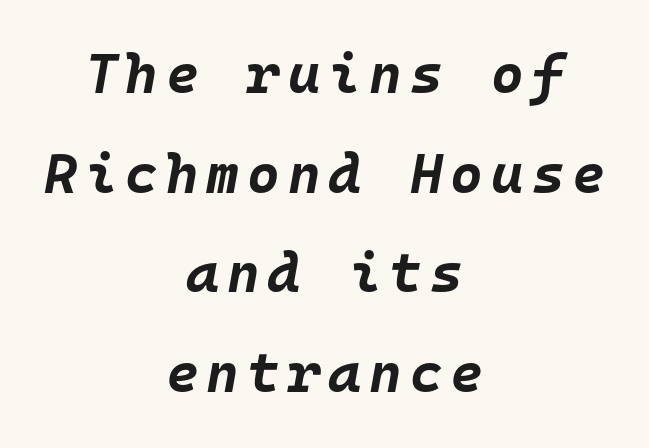
The image shows 56 px bold type, italic (leaning right), monospaced; set centered, line spacing 1.78x, not underlined; low stroke contrast and a large x-height.
